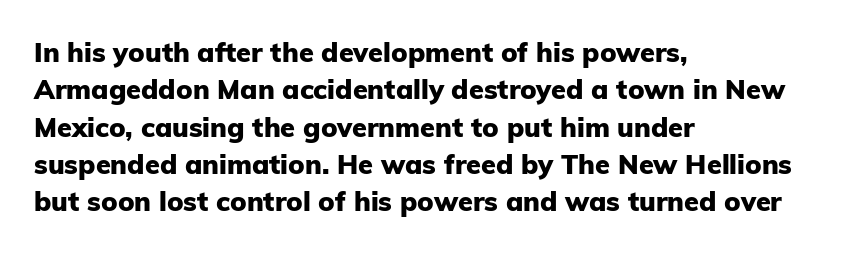
Q: Is the text bold? A: Yes.
Q: Is the text italic (slanted)? A: No, it is upright.
Q: Is the text underlined? A: No.
Q: How is the paragraph aligned? A: Left-aligned.
Q: Is the spacing between letters normal or unusually wide? A: Normal.
Q: Is the spacing between lines tight, normal or loose? A: Normal.
